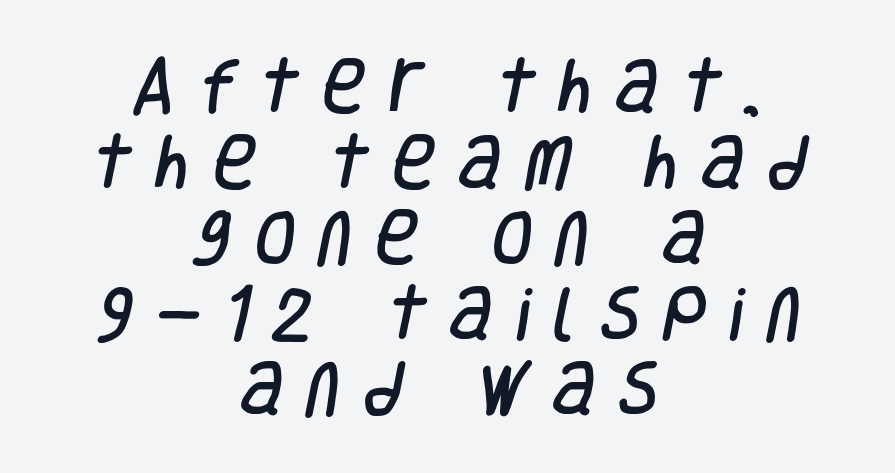
{"serif": "no", "width": "condensed", "stroke_contrast": "low", "x_height": "large", "monospaced": "no", "underline": "no", "align": "center", "line_spacing": "normal", "line_spacing_ratio": 1.26, "letter_spacing": "wide", "letter_spacing_em": 0.38, "glyph_px": 60}
